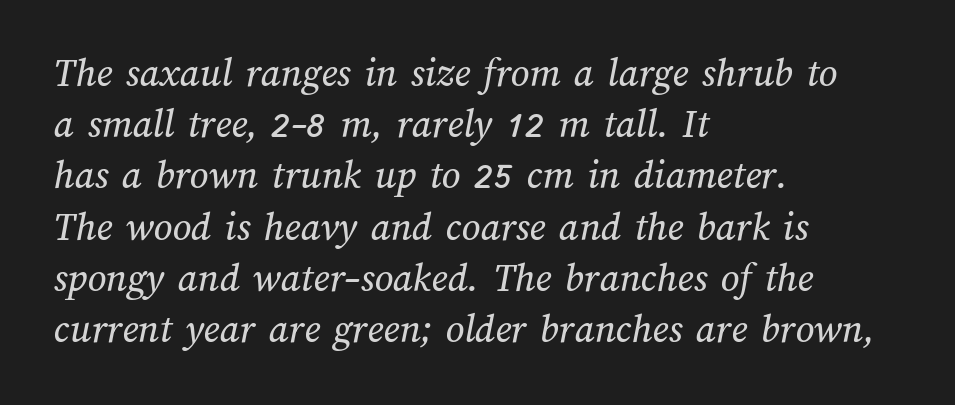
Q: Is the text underlined? A: No.
Q: How is the paragraph aligned? A: Left-aligned.
Q: Is the spacing between letters normal or unusually wide? A: Normal.
Q: Is the spacing between lines tight, normal or loose? A: Normal.
Q: Width (condensed, normal, or wide)? A: Normal.
Q: Stroke contrast? A: Medium.
Q: x-height? A: Medium.
Q: Monospaced? A: No.
